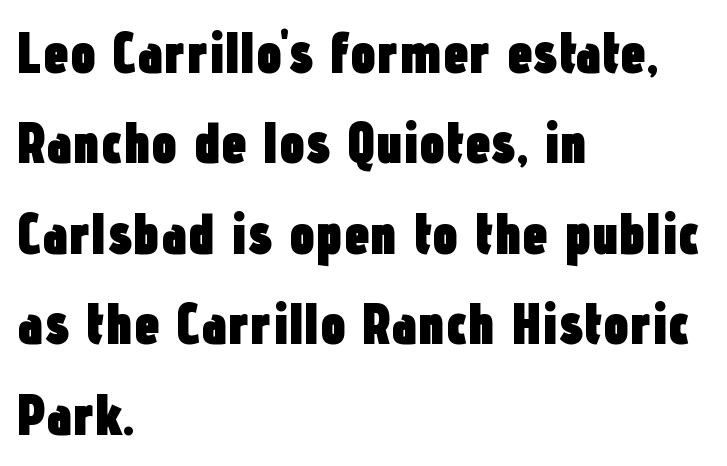
{"serif": "no", "italic": "no", "bold": "yes", "weight": "heavy", "width": "condensed", "stroke_contrast": "low", "x_height": "medium", "monospaced": "no", "underline": "no", "align": "left", "line_spacing": "normal", "line_spacing_ratio": 1.56, "letter_spacing": "normal", "letter_spacing_em": 0.0, "glyph_px": 58}
